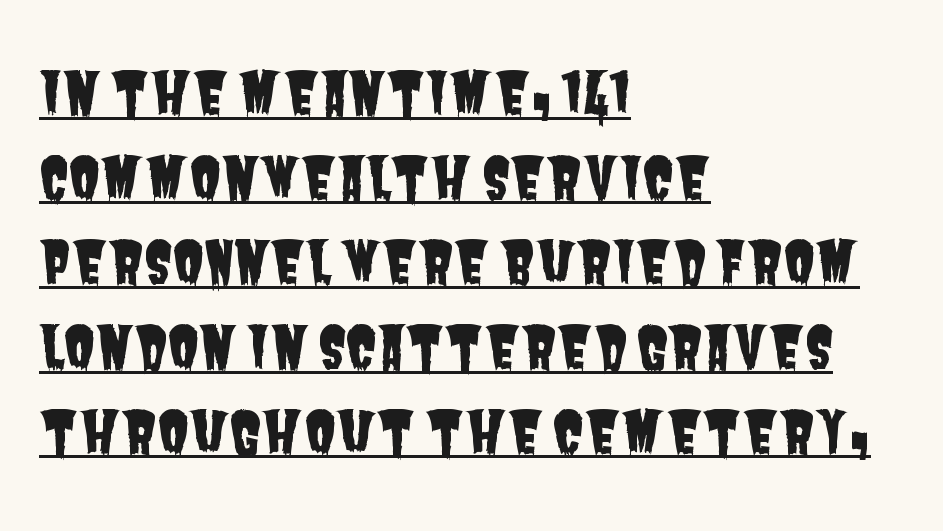
{"serif": "no", "width": "condensed", "stroke_contrast": "low", "x_height": "large", "monospaced": "no", "underline": "yes", "align": "left", "line_spacing": "normal", "line_spacing_ratio": 1.46, "letter_spacing": "normal", "letter_spacing_em": 0.0, "glyph_px": 58}
